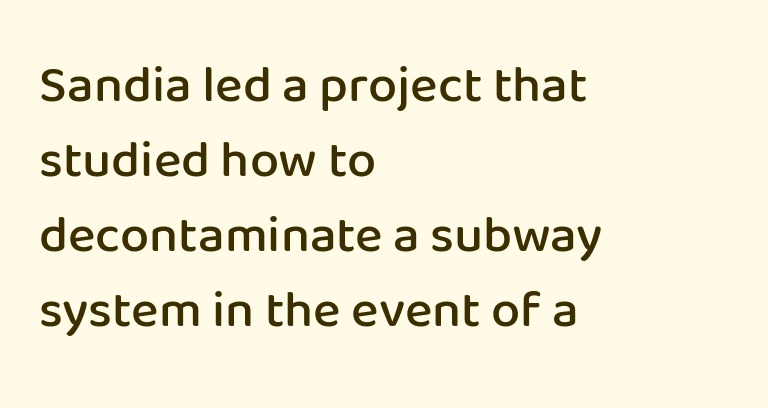
Spacing verdict: proportional, widths tailored to each character. The face used here is rendered with its standard letterfit. Descender tails drop into unmarked territory. Type style note: lacks serifs. Tall strokes in this sample are plumb rather than angled. What's the leading like? Ordinary, nothing unusual.
